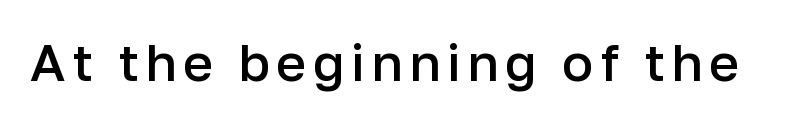
Rendered with straight, roman letterforms. Stroke thickness is moderately raised; the sample reads as semibold. Here the designer chose a conventional face with non-uniform glyph widths. The glyphs are unaccompanied by any horizontal stroke below them.
